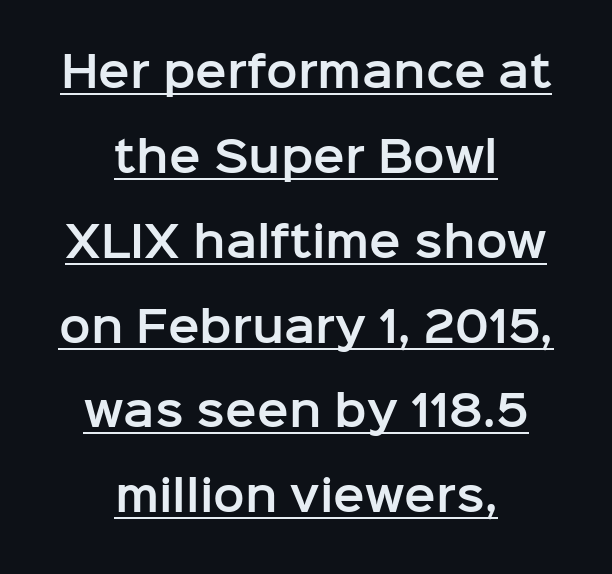
Q: Is the text italic (slanted)? A: No, it is upright.
Q: Is the typeface a serif or a sans-serif typeface? A: Sans-serif.
Q: Is the text underlined? A: Yes.
Q: How is the paragraph aligned? A: Centered.
Q: Is the spacing between letters normal or unusually wide? A: Normal.
Q: Is the spacing between lines tight, normal or loose? A: Loose.
Q: Width (condensed, normal, or wide)? A: Normal.
Q: Stroke contrast? A: Low.
Q: x-height? A: Medium.
Q: Monospaced? A: No.
